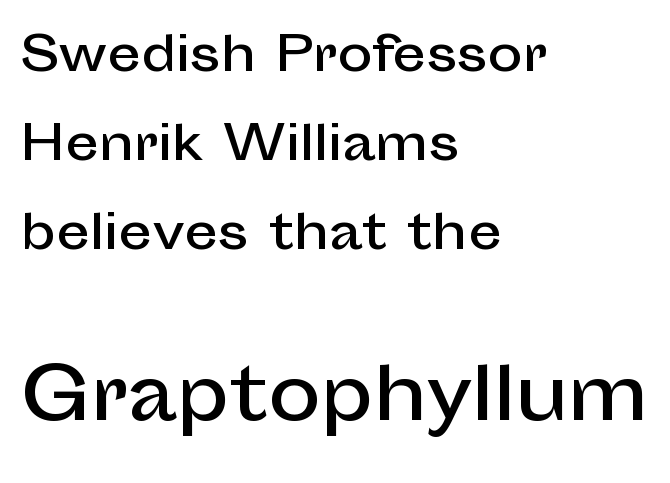
{"serif": "no", "italic": "no", "width": "normal", "stroke_contrast": "low", "x_height": "medium", "monospaced": "no", "underline": "no", "align": "left", "line_spacing_ratio": 1.89, "letter_spacing": "normal", "letter_spacing_em": 0.0, "larger_block": "second", "size_ratio": 1.51, "glyph_px": 71}
